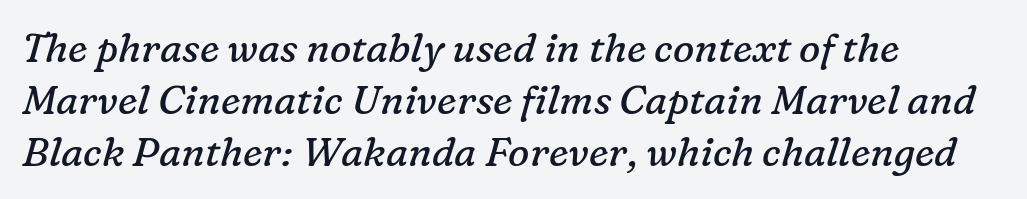
The image shows 40 px regular-weight serif type, italic (leaning right); set left-aligned, normal line spacing (1.3x), normal letter spacing, not underlined; low stroke contrast and a medium x-height.
